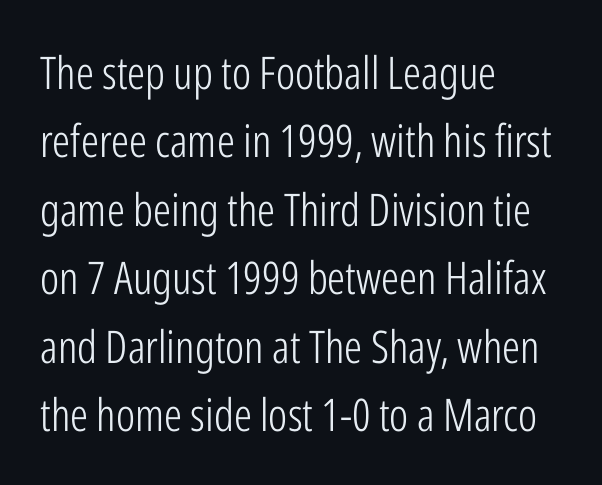
Does the lettering tilt? It doesn't — this is upright. Each new line begins a customary step beneath the previous one. Descender tails drop into unmarked territory. Is this a heavy cut? Hardly; it is regular or lighter.
